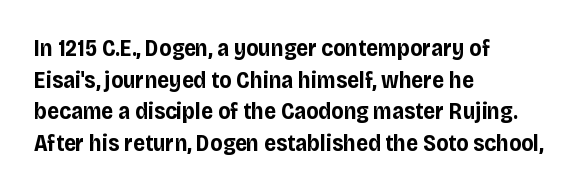
{"italic": "no", "bold": "yes", "underline": "no", "align": "left", "line_spacing": "normal", "line_spacing_ratio": 1.37, "letter_spacing": "normal", "letter_spacing_em": 0.0, "glyph_px": 23}
